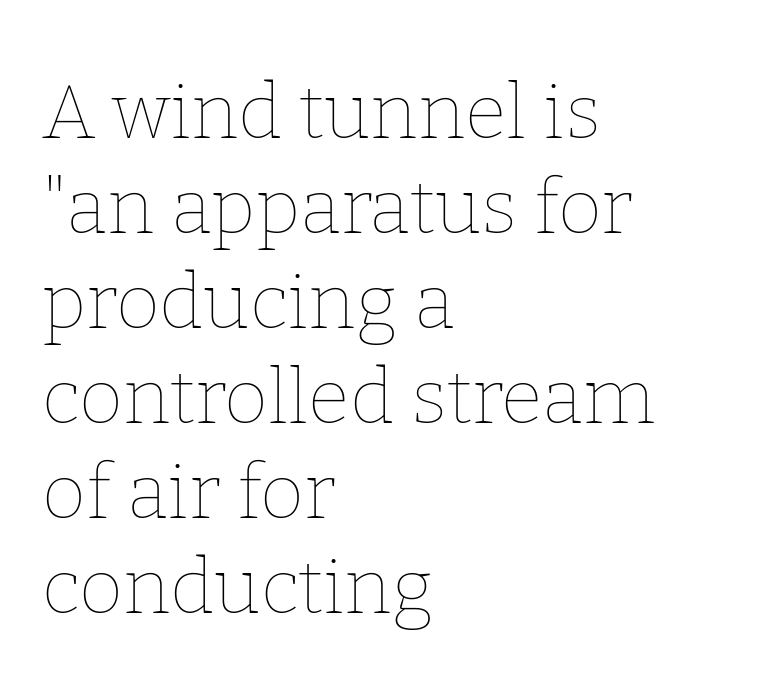
{"italic": "no", "bold": "no", "weight": "thin", "width": "normal", "stroke_contrast": "low", "x_height": "medium", "monospaced": "no", "underline": "no", "align": "left", "line_spacing": "normal", "line_spacing_ratio": 1.25, "letter_spacing": "normal", "letter_spacing_em": 0.0, "glyph_px": 76}
